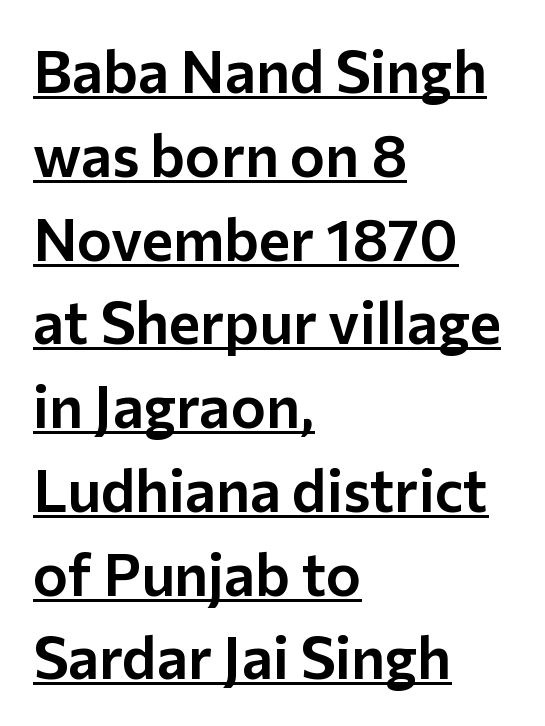
Q: Is the text italic (slanted)? A: No, it is upright.
Q: Is the typeface a serif or a sans-serif typeface? A: Sans-serif.
Q: Is the text underlined? A: Yes.
Q: How is the paragraph aligned? A: Left-aligned.
Q: Is the spacing between letters normal or unusually wide? A: Normal.
Q: Is the spacing between lines tight, normal or loose? A: Normal.
Q: Width (condensed, normal, or wide)? A: Normal.
Q: Stroke contrast? A: Low.
Q: x-height? A: Medium.
Q: Monospaced? A: No.
